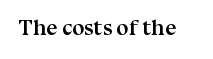
The image shows 22 px bold type, upright; set normal letter spacing, not underlined.
